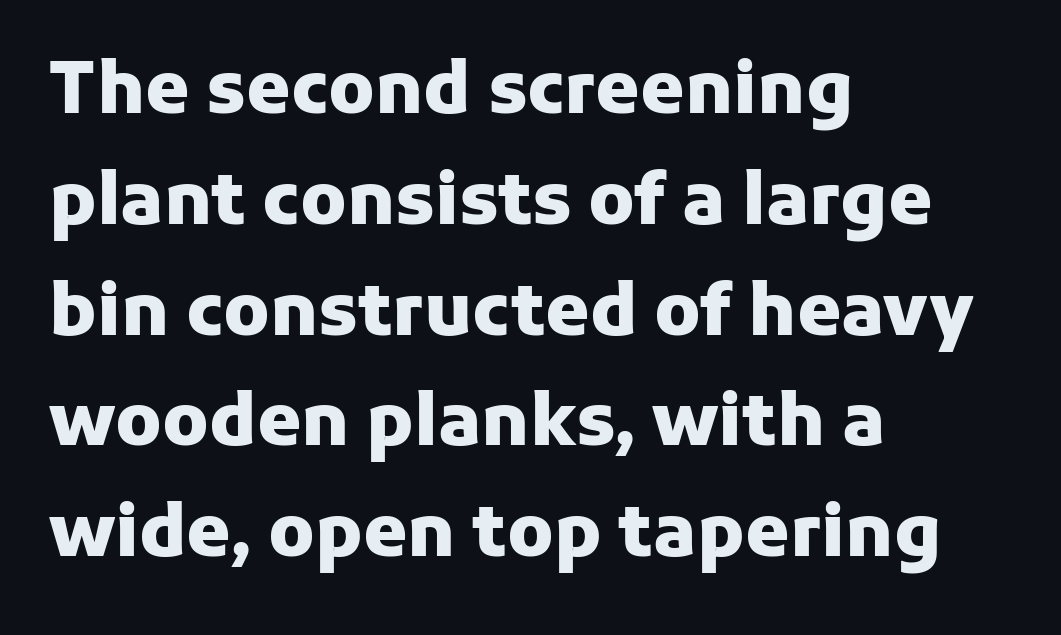
A typesetter would call this proportional, since set widths differ per character. Nobody touched the tracking dial on this one. These lines sit exactly where default settings would place them. These lines were composed using upright roman letters. What weight is shown? A full bold with thick strokes.
